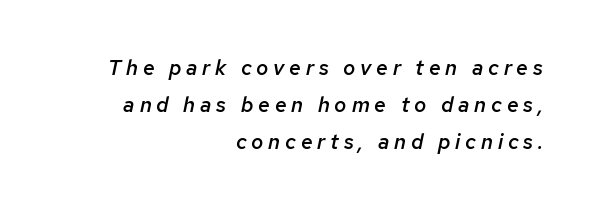
Q: Is the text bold? A: Semi-bold.
Q: Is the text italic (slanted)? A: Yes, it leans right by about 12 degrees.
Q: Is the text underlined? A: No.
Q: How is the paragraph aligned? A: Right-aligned.
Q: Is the spacing between letters normal or unusually wide? A: Unusually wide.
